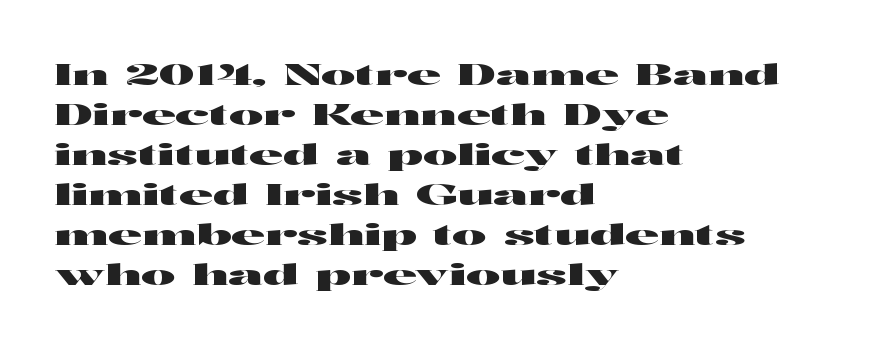
The image shows 29 px wide sans-serif type, upright; set left-aligned, normal line spacing (1.38x), normal letter spacing, not underlined; high stroke contrast and a medium x-height.
